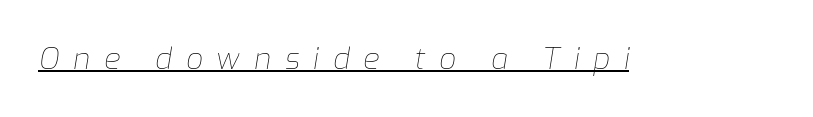
Q: Is the text bold? A: No.
Q: Is the text italic (slanted)? A: Yes, it leans right by about 9 degrees.
Q: Is the text underlined? A: Yes.
Q: Is the spacing between letters normal or unusually wide? A: Unusually wide.
Q: Width (condensed, normal, or wide)? A: Normal.
Q: Stroke contrast? A: Low.
Q: x-height? A: Medium.
Q: Monospaced? A: No.
